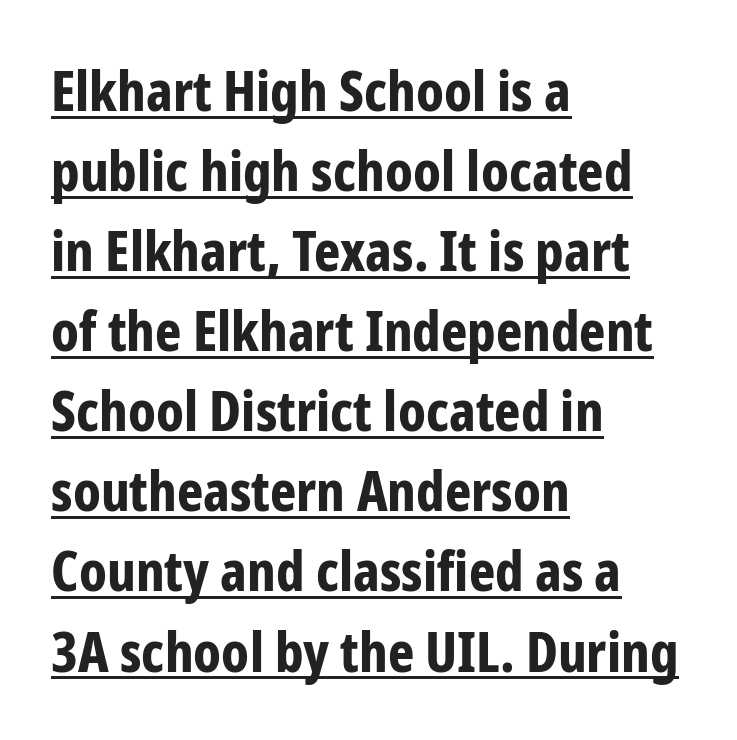
Compared with an ordinary text face, these strokes are far heavier — a full bold. Is there much room between lines? A standard amount, neither cramped nor airy. The lines in this sample share a left origin and differ only in where they stop. The rendering uses the underline text-decoration. If you drew a line through each stem, it would be perfectly vertical.
